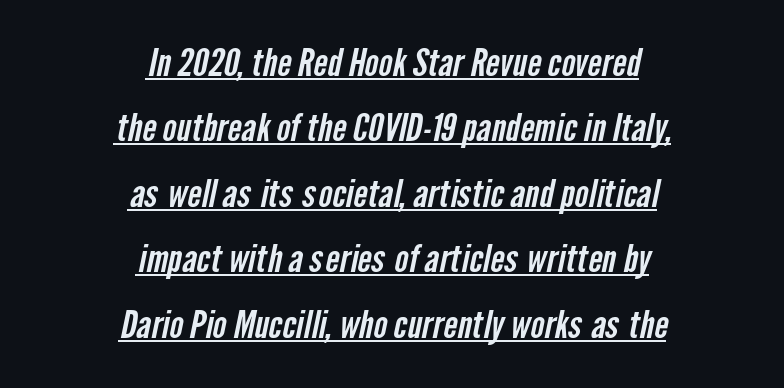
Here the designer chose a conventional face with non-uniform glyph widths. A rule runs beneath these lines of type. Each letter's strokes conclude bluntly, with no projecting serifs. How are the letters spaced? Ordinarily, with no added tracking.
